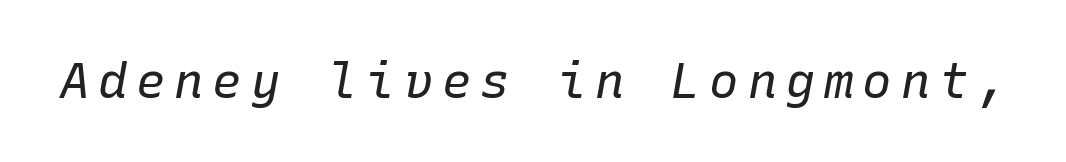
{"italic": "yes", "lean": "right", "slant_degrees": 10, "bold": "no", "weight": "regular", "width": "normal", "stroke_contrast": "low", "x_height": "medium", "monospaced": "yes", "underline": "no", "glyph_px": 49}
